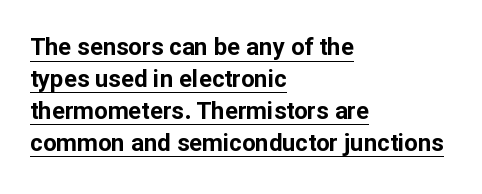
The image shows 24 px bold type, upright; set left-aligned, normal line spacing (1.33x), normal letter spacing, underlined.
